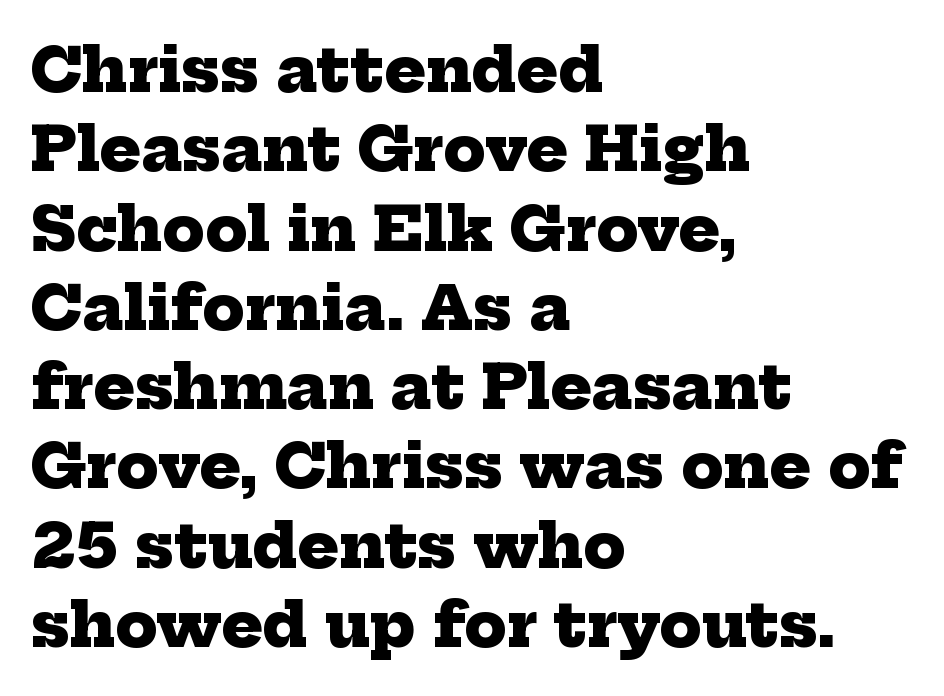
Q: Is the text bold? A: Yes.
Q: Is the typeface a serif or a sans-serif typeface? A: Serif.
Q: Is the text underlined? A: No.
Q: How is the paragraph aligned? A: Left-aligned.
Q: Is the spacing between letters normal or unusually wide? A: Normal.
Q: Is the spacing between lines tight, normal or loose? A: Normal.
Q: Width (condensed, normal, or wide)? A: Normal.
Q: Stroke contrast? A: Low.
Q: x-height? A: Medium.
Q: Monospaced? A: No.
